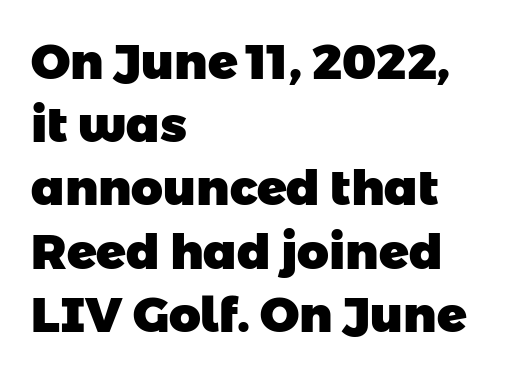
The image shows 49 px heavy sans-serif type; set left-aligned, normal line spacing (1.29x), normal letter spacing, not underlined; low stroke contrast and a medium x-height.
